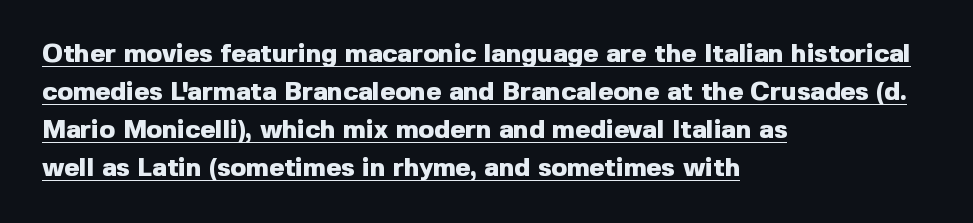
The image shows 26 px bold type, upright; set left-aligned, normal line spacing (1.46x), normal letter spacing, underlined.
